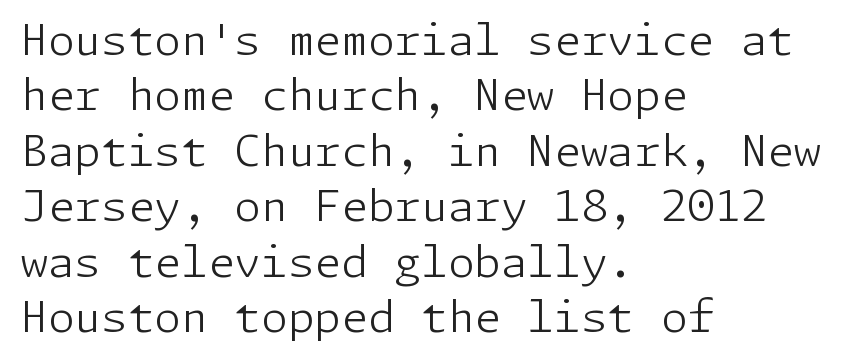
{"serif": "no", "italic": "no", "bold": "no", "weight": "light", "width": "normal", "stroke_contrast": "low", "x_height": "medium", "underline": "no", "align": "left", "line_spacing": "normal", "line_spacing_ratio": 1.29, "letter_spacing": "normal", "letter_spacing_em": 0.0, "glyph_px": 43}
